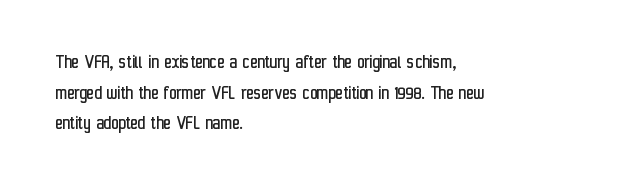
Q: Is the text bold? A: No.
Q: Is the text italic (slanted)? A: No, it is upright.
Q: Is the text underlined? A: No.
Q: How is the paragraph aligned? A: Left-aligned.
Q: Is the spacing between letters normal or unusually wide? A: Normal.
Q: Is the spacing between lines tight, normal or loose? A: Normal.
